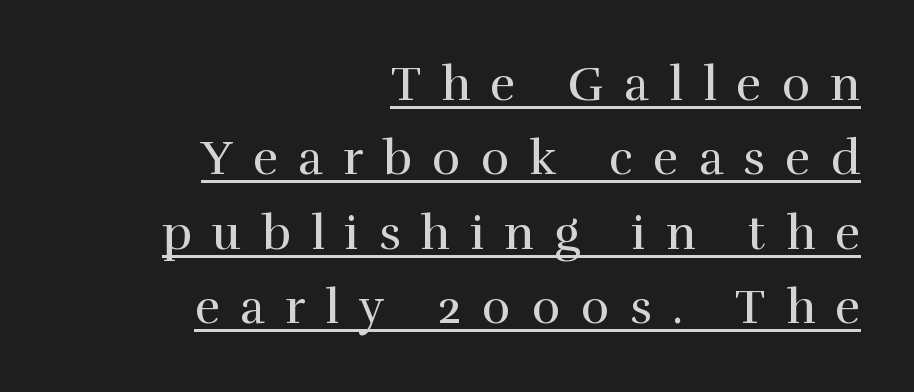
The image shows 48 px regular-weight serif type, upright; set right-aligned, normal line spacing (1.55x), unusually wide letter spacing (+0.42 em), underlined; a medium x-height.
